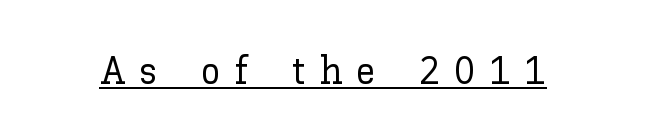
{"italic": "no", "width": "normal", "stroke_contrast": "low", "x_height": "medium", "monospaced": "no", "underline": "yes", "letter_spacing": "wide", "letter_spacing_em": 0.37, "glyph_px": 39}
